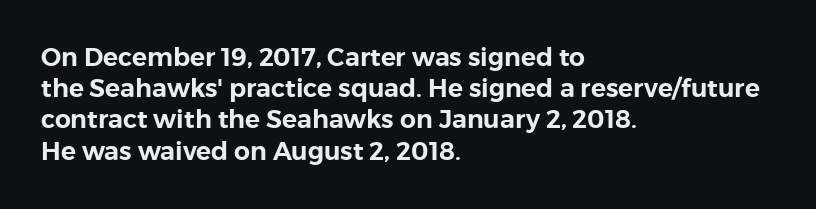
If you drew a line through each stem, it would be perfectly vertical. Leading: standard. The setting favours the left margin, as ordinary paragraphs usually do. Nobody touched the tracking dial on this one. Lines of text with bare space underneath.
